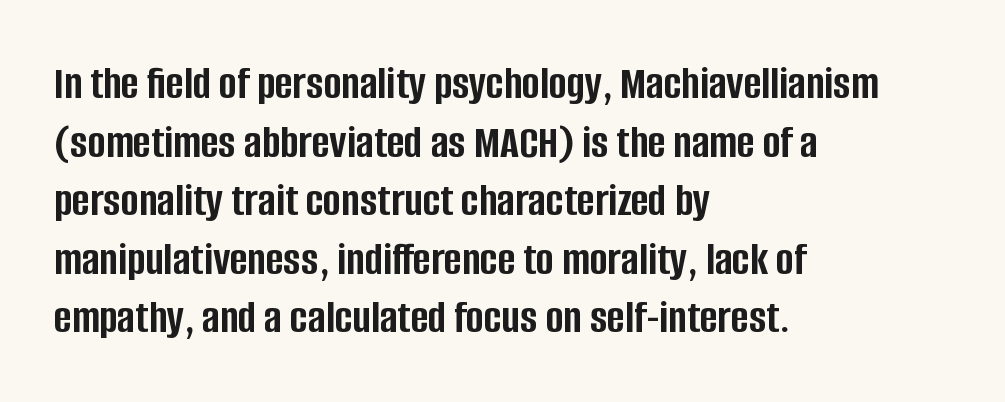
Q: Is the text bold? A: Yes.
Q: Is the text italic (slanted)? A: No, it is upright.
Q: Is the typeface a serif or a sans-serif typeface? A: Sans-serif.
Q: Is the text underlined? A: No.
Q: How is the paragraph aligned? A: Left-aligned.
Q: Is the spacing between letters normal or unusually wide? A: Normal.
Q: Width (condensed, normal, or wide)? A: Condensed.
Q: Stroke contrast? A: Low.
Q: x-height? A: Large.
Q: Monospaced? A: No.
